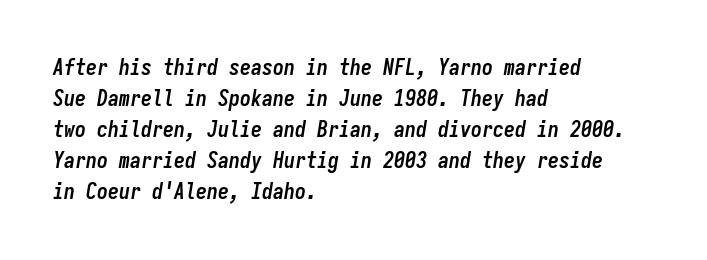
Letter spacing: default. This rendering features lettering with no underline. The whole block is typeset with a tilt. Students, observe: this is what conventionally led text looks like.
